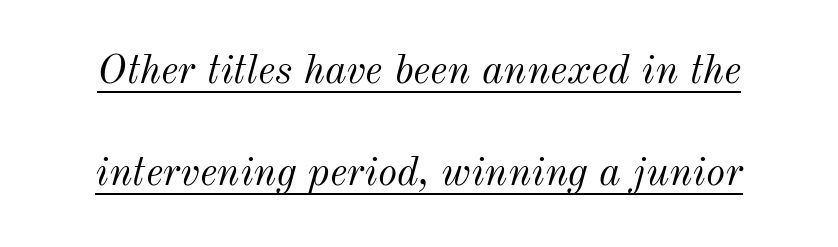
The image shows 41 px light type, italic (leaning right); set loose line spacing (2.49x), normal letter spacing, underlined; medium stroke contrast and a small x-height.
